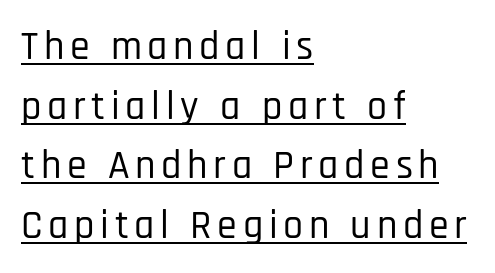
The image shows 40 px condensed sans-serif type, upright; set left-aligned, normal line spacing (1.49x), underlined; low stroke contrast and a large x-height.
